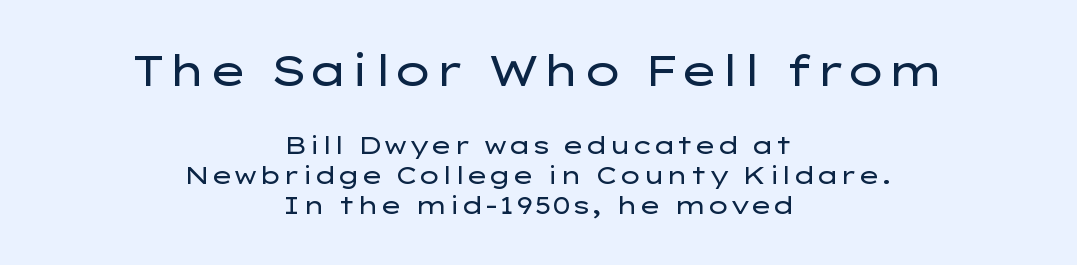
The image shows 42 px regular-weight, wide sans-serif type, upright; set centered, normal line spacing (1.25x), normal letter spacing, not underlined; the first (top) block is 1.75x larger; low stroke contrast and a medium x-height.
